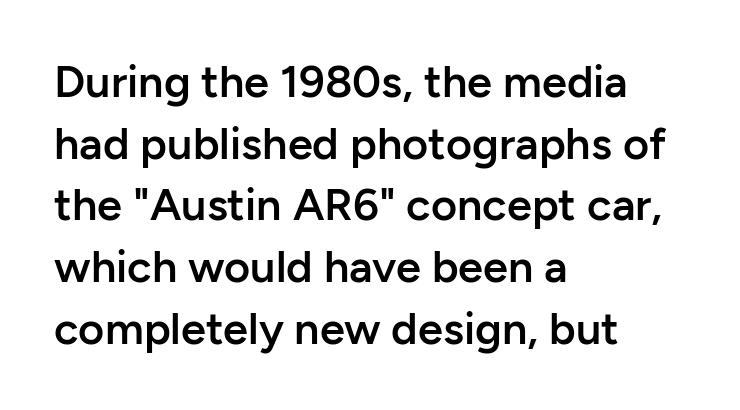
The image shows 45 px semibold sans-serif type, upright; set left-aligned, normal line spacing (1.37x), normal letter spacing, not underlined; low stroke contrast and a medium x-height.
